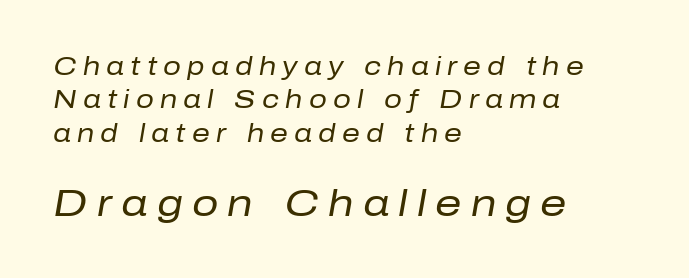
{"italic": "yes", "lean": "right", "slant_degrees": 10, "bold": "no", "weight": "regular", "width": "normal", "stroke_contrast": "low", "x_height": "medium", "monospaced": "no", "underline": "no", "align": "left", "line_spacing": "normal", "line_spacing_ratio": 1.34, "letter_spacing": "wide", "letter_spacing_em": 0.25, "larger_block": "second", "size_ratio": 1.48, "glyph_px": 37}
